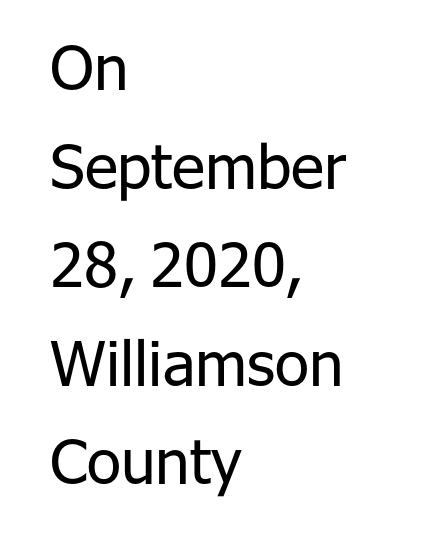
The image shows 62 px regular-weight sans-serif type, upright; set left-aligned, normal line spacing (1.59x), normal letter spacing, not underlined; low stroke contrast and a medium x-height.
